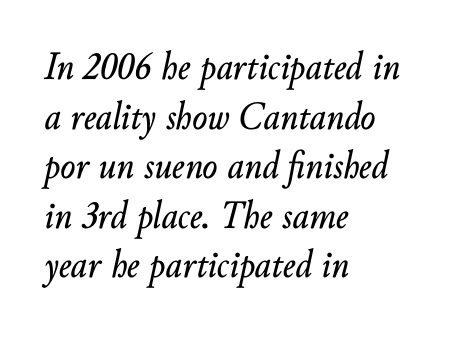
Q: Is the text italic (slanted)? A: Yes, it leans right by about 10 degrees.
Q: Is the text underlined? A: No.
Q: How is the paragraph aligned? A: Left-aligned.
Q: Is the spacing between letters normal or unusually wide? A: Normal.
Q: Width (condensed, normal, or wide)? A: Normal.
Q: Stroke contrast? A: Low.
Q: x-height? A: Small.
Q: Monospaced? A: No.
